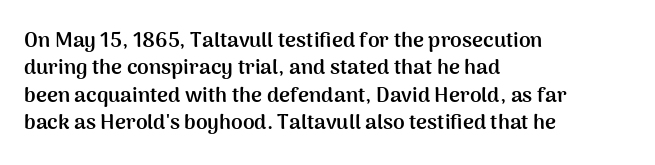
The image shows 21 px bold type, upright; set left-aligned, normal line spacing (1.3x), normal letter spacing, not underlined.
